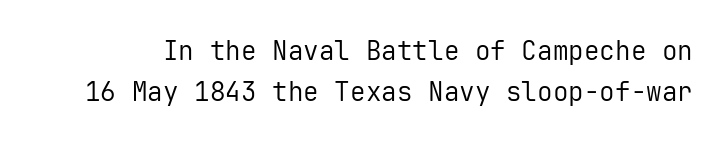
Heft: none added — not bold. Does extra space separate the letters? No, they use regular spacing. Clear beneath every line of the passage. Vertically, the passage feels balanced, rows spaced as you'd expect. In terms of posture, this sample is upright.
